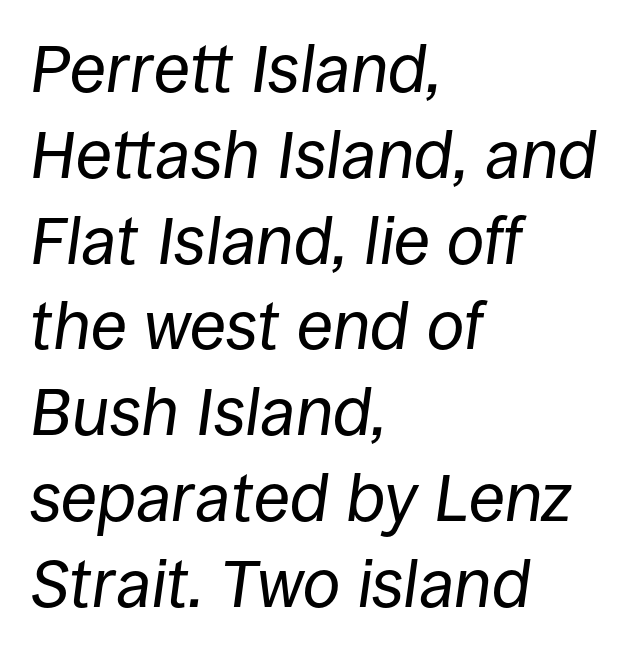
{"italic": "yes", "lean": "right", "slant_degrees": 8, "bold": "no", "weight": "regular", "width": "normal", "stroke_contrast": "low", "x_height": "large", "monospaced": "no", "underline": "no", "align": "left", "line_spacing": "normal", "line_spacing_ratio": 1.28, "letter_spacing": "normal", "letter_spacing_em": 0.0, "glyph_px": 67}
